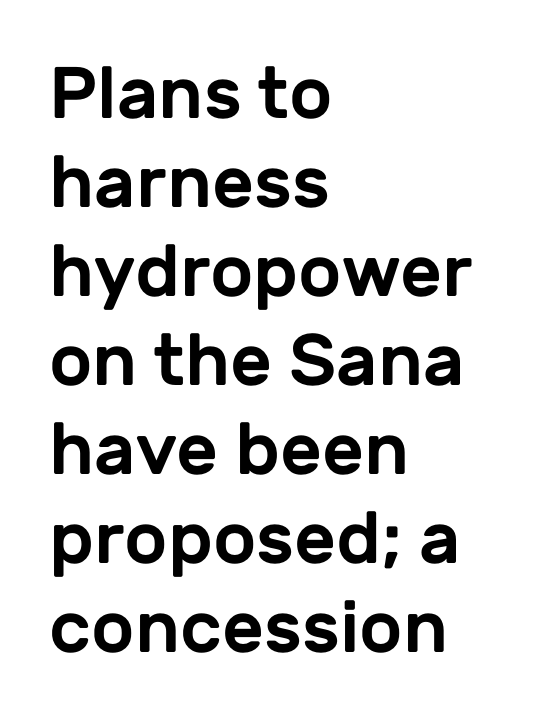
The image shows 73 px sans-serif type, upright; set left-aligned, line spacing 1.22x, normal letter spacing, not underlined; low stroke contrast and a medium x-height.
